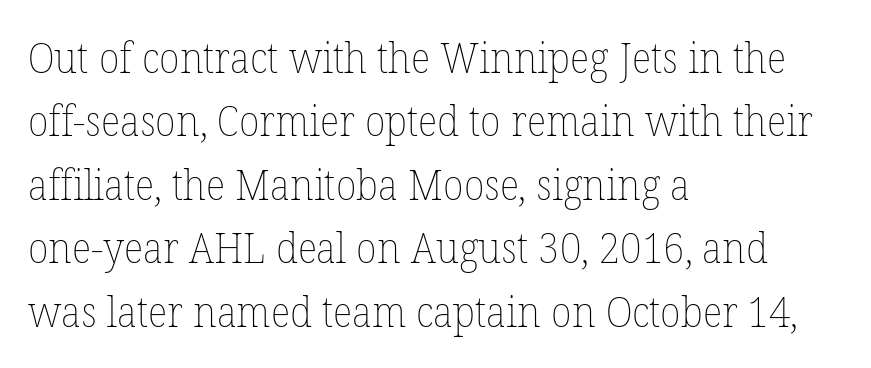
{"italic": "no", "bold": "no", "weight": "thin", "width": "normal", "stroke_contrast": "low", "x_height": "medium", "monospaced": "no", "underline": "no", "align": "left", "line_spacing": "normal", "line_spacing_ratio": 1.51, "letter_spacing": "normal", "letter_spacing_em": 0.0, "glyph_px": 42}
